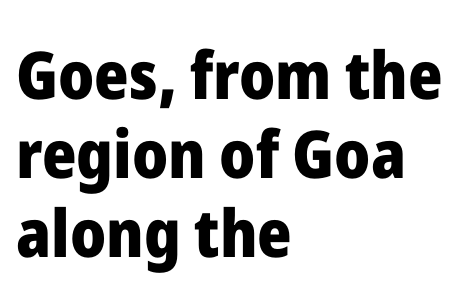
The image shows 66 px heavy sans-serif type, upright; set left-aligned, line spacing 1.2x, normal letter spacing, not underlined; low stroke contrast and a medium x-height.
